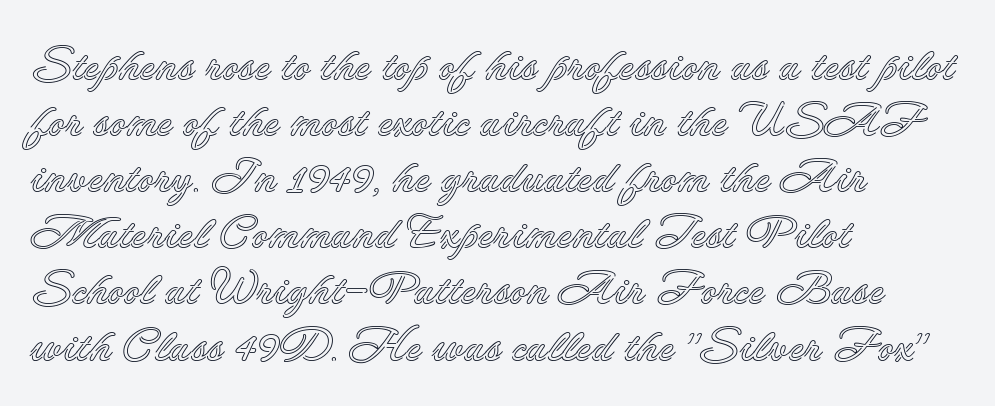
The image shows 46 px text type; set left-aligned, line spacing 1.22x, normal letter spacing, not underlined; a small x-height.
